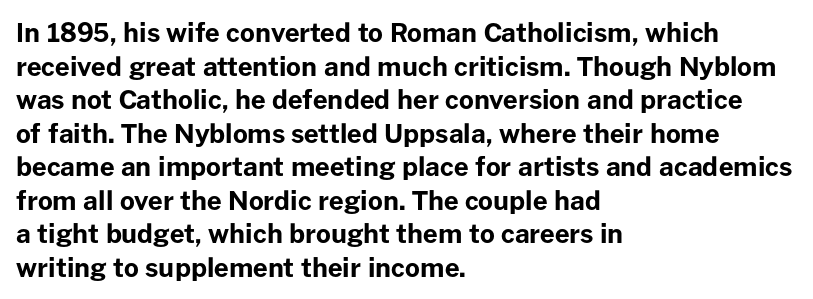
The image shows 26 px bold type, upright; set left-aligned, normal line spacing (1.29x), normal letter spacing, not underlined.
